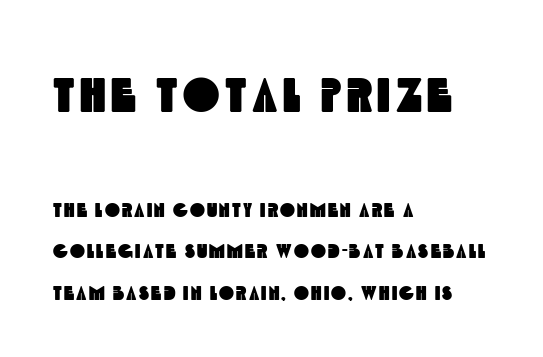
The image shows 49 px condensed sans-serif type; set left-aligned, loose line spacing (2.06x), not underlined; the first (top) block is 2.45x larger; a large x-height.
